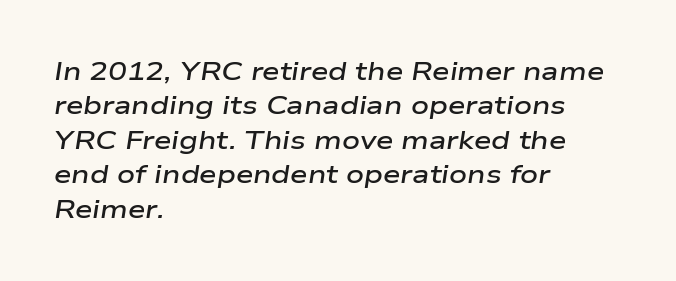
The image shows 25 px text type, italic (leaning right); set left-aligned, normal line spacing (1.38x), normal letter spacing, not underlined.
